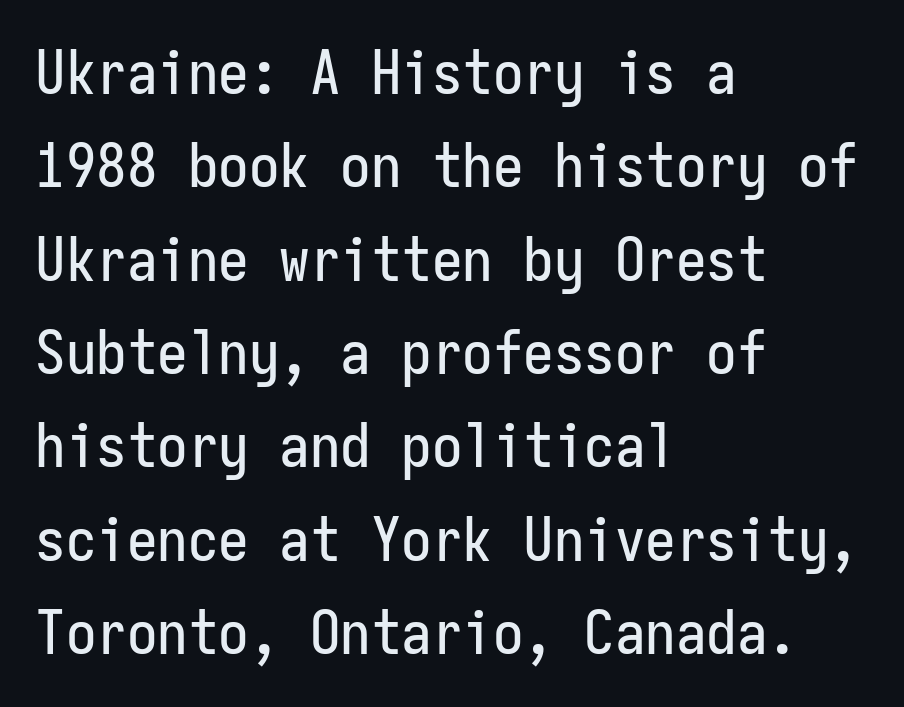
No extra tracking has been applied to these lines. In terms of leading, this rendering sits right in the middle. Check where the strokes stop: nothing finishes them off — pure sans. One-word summary of the alignment: left.
